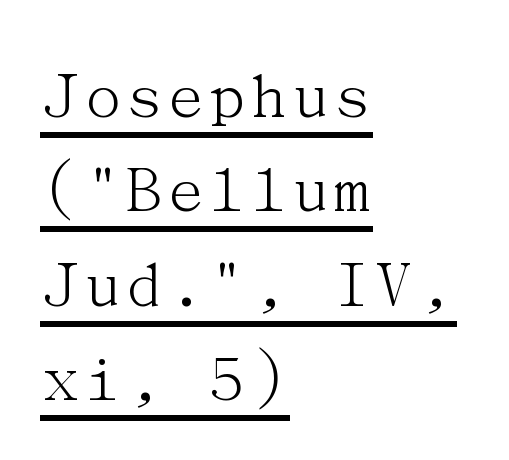
Leftover space on each line is placed entirely after the last word. Somebody hit Ctrl+U on this one — the words are underlined. Designer's note — italics off, roman on. No letter is thick-stroked: the sample isn't bold. The letters sit at their default tracking, neither squeezed nor spread.
